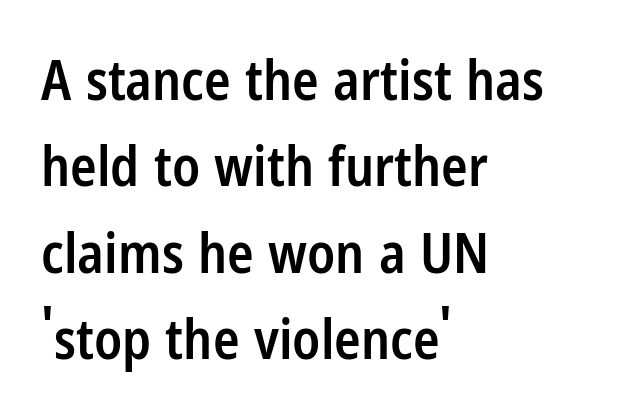
The image shows 55 px semibold, condensed sans-serif type, upright; set left-aligned, normal line spacing (1.57x), normal letter spacing, not underlined; low stroke contrast and a medium x-height.
